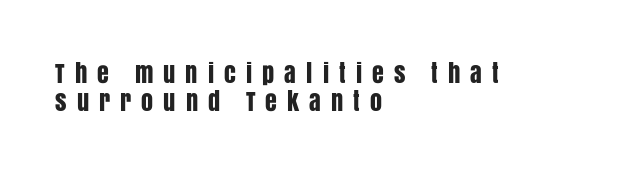
Letter spacing: wide. The ragged edge is on the right, which tells us the setting is flush left. No word sits above an underline. The type sits square on the baseline with zero lean.
